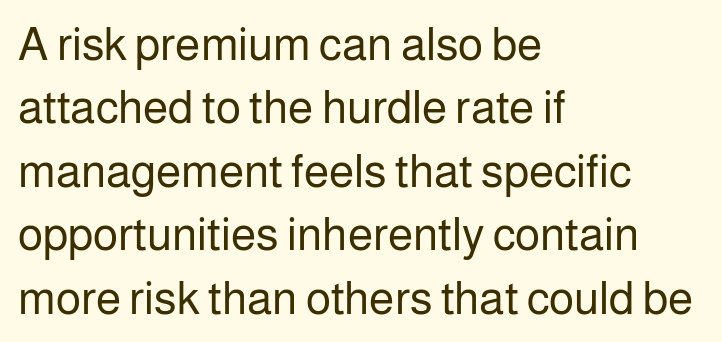
{"serif": "no", "italic": "no", "bold": "no", "weight": "regular", "width": "normal", "stroke_contrast": "low", "x_height": "medium", "monospaced": "no", "underline": "no", "align": "left", "line_spacing": "normal", "line_spacing_ratio": 1.38, "letter_spacing": "normal", "letter_spacing_em": 0.0, "glyph_px": 46}
